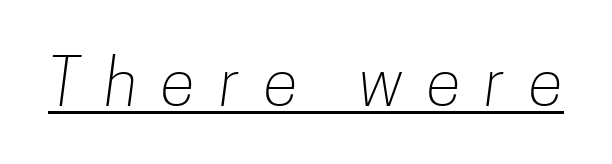
{"serif": "no", "bold": "no", "weight": "light", "width": "condensed", "stroke_contrast": "low", "x_height": "medium", "monospaced": "no", "underline": "yes", "letter_spacing": "wide", "letter_spacing_em": 0.38, "glyph_px": 64}
